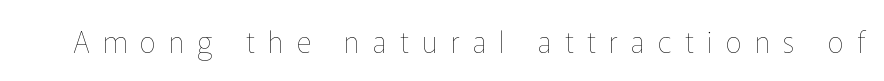
Q: Is the text bold? A: No.
Q: Is the text italic (slanted)? A: No, it is upright.
Q: Is the text underlined? A: No.
Q: Is the spacing between letters normal or unusually wide? A: Unusually wide.
Q: Width (condensed, normal, or wide)? A: Normal.
Q: Stroke contrast? A: Low.
Q: x-height? A: Medium.
Q: Monospaced? A: No.
